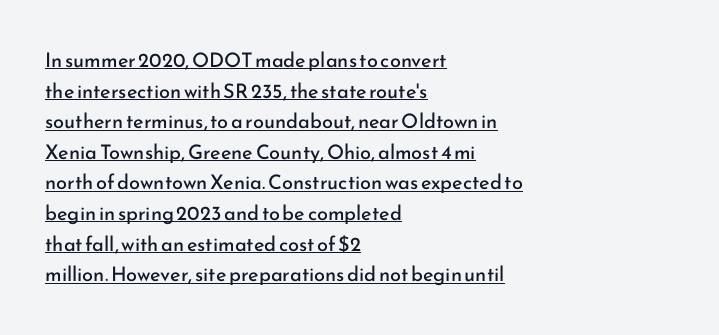
The designer left line spacing at the default. No italicization has been applied; the sample stays upright. Compared with typical body copy, the letter spacing here is the same. Vertical stems look standard width or narrower in stroke.
